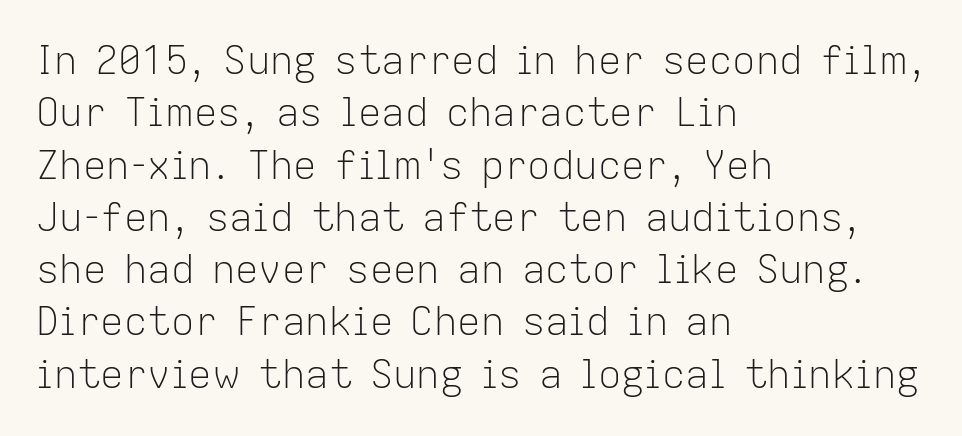
Does extra space separate the letters? No, they use regular spacing. A typesetter would mark this as roman, not italic. The line-height multiplier appears to be the usual default. This rendering features lettering with no underline.
